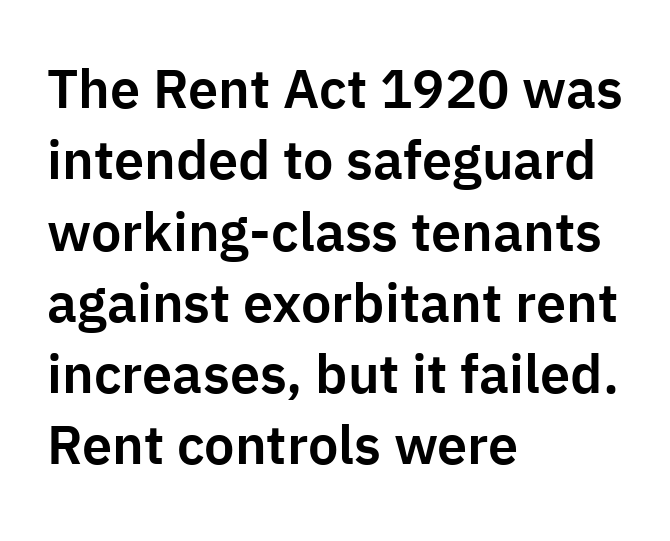
Here the designer chose a conventional face with non-uniform glyph widths. The rendering keeps characters at their native spacing. Reading down the block, your eye returns to a fixed left position each line. The gap between lines stays unmarked. Regarding leading, the lines here are spaced in the standard way. You can tell it's not italic because the verticals are truly vertical.
